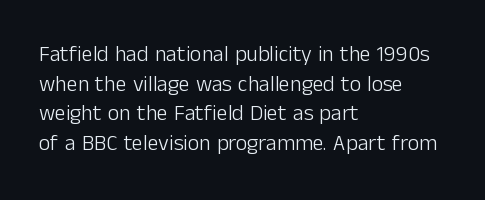
{"italic": "no", "bold": "no", "underline": "no", "align": "left", "line_spacing": "normal", "line_spacing_ratio": 1.35, "letter_spacing": "normal", "letter_spacing_em": 0.0, "glyph_px": 22}
